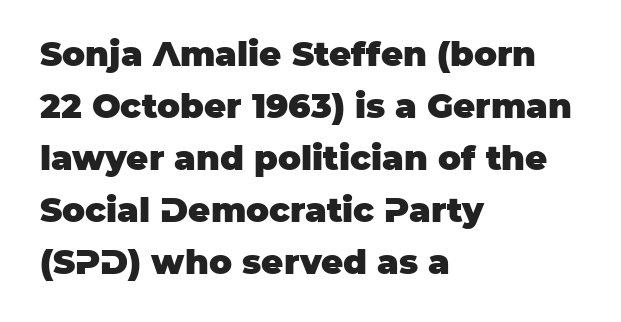
Q: Is the text bold? A: Yes.
Q: Is the text italic (slanted)? A: No, it is upright.
Q: Is the typeface a serif or a sans-serif typeface? A: Sans-serif.
Q: Is the text underlined? A: No.
Q: How is the paragraph aligned? A: Left-aligned.
Q: Is the spacing between letters normal or unusually wide? A: Normal.
Q: Is the spacing between lines tight, normal or loose? A: Normal.
Q: Width (condensed, normal, or wide)? A: Normal.
Q: Stroke contrast? A: Low.
Q: x-height? A: Large.
Q: Monospaced? A: No.
